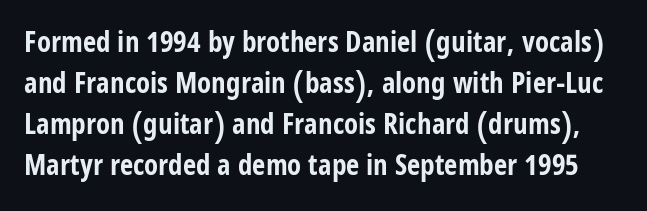
Regarding leading, the lines here are spaced in the standard way. Vertical strokes here are truly vertical. The strokes are fattened all the way to bold. These lines are rendered in a variable-pitch font. Glyph-to-glyph distance matches everyday printed text. A sans-serif font was chosen for this passage.
